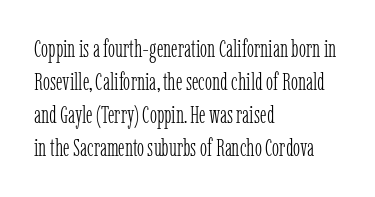
Horizontally, the lines are justified to the leading edge only. A roman cut, with each character standing at attention. The lines sit at an ordinary, default distance from one another. The font sits on the lighter half of the weight spectrum, regular included. Just letters on the line, the space beneath them empty. Standard letterfit; no display-style spreading of the glyphs.
